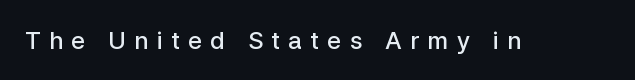
{"italic": "no", "bold": "semi", "underline": "no", "letter_spacing": "wide", "letter_spacing_em": 0.34, "glyph_px": 24}
